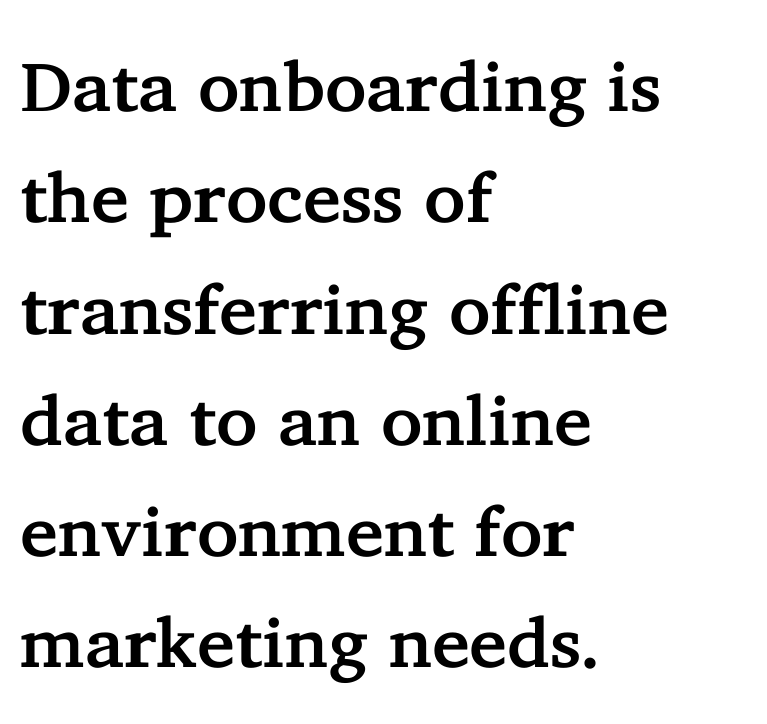
{"serif": "yes", "italic": "no", "width": "normal", "stroke_contrast": "low", "x_height": "medium", "monospaced": "no", "underline": "no", "align": "left", "line_spacing": "normal", "line_spacing_ratio": 1.59, "letter_spacing": "normal", "letter_spacing_em": 0.0, "glyph_px": 70}
